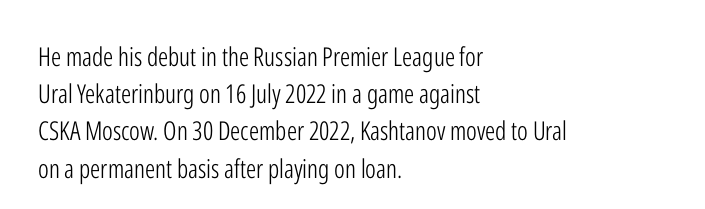
The rendering anchors every line to the left-hand side. A clean baseline with only descenders dipping below it. No chunkiness to these letters — they're not bold. Leading matches the norm, producing a regular column. Ascenders rise straight up at ninety degrees. Nobody touched the tracking dial on this one.
